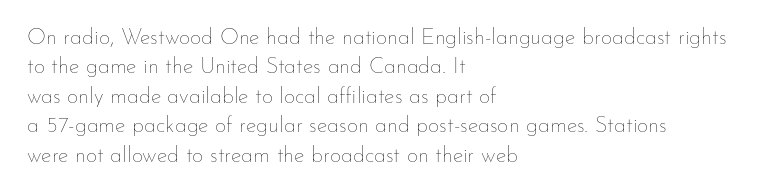
Bare-footed words on every line. Every stem runs plumb, perpendicular to the baseline. The typesetting does not lean heavy: it is not bold. Tracking value appears to be zero — textbook default spacing. The vertical gap from one line to the next is medium.
